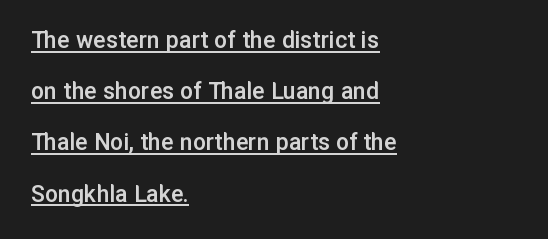
Typesetter's note: demi weight, one step under bold. Short note: letters normally spaced. Quick note: underline on. A roman cut, with each character standing at attention. The lines are spread far apart with generous leading. The paragraph shown leans on its left margin.
